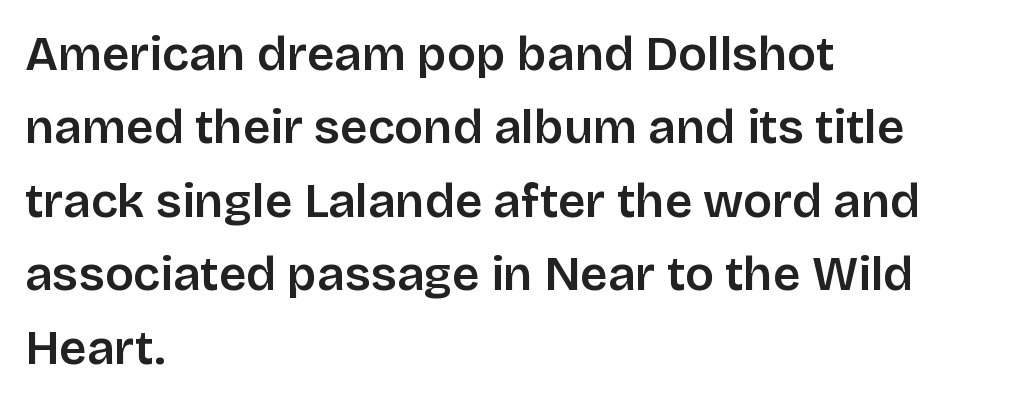
{"serif": "no", "italic": "no", "width": "normal", "stroke_contrast": "low", "x_height": "large", "monospaced": "no", "underline": "no", "align": "left", "line_spacing": "normal", "line_spacing_ratio": 1.53, "letter_spacing": "normal", "letter_spacing_em": 0.0, "glyph_px": 48}
